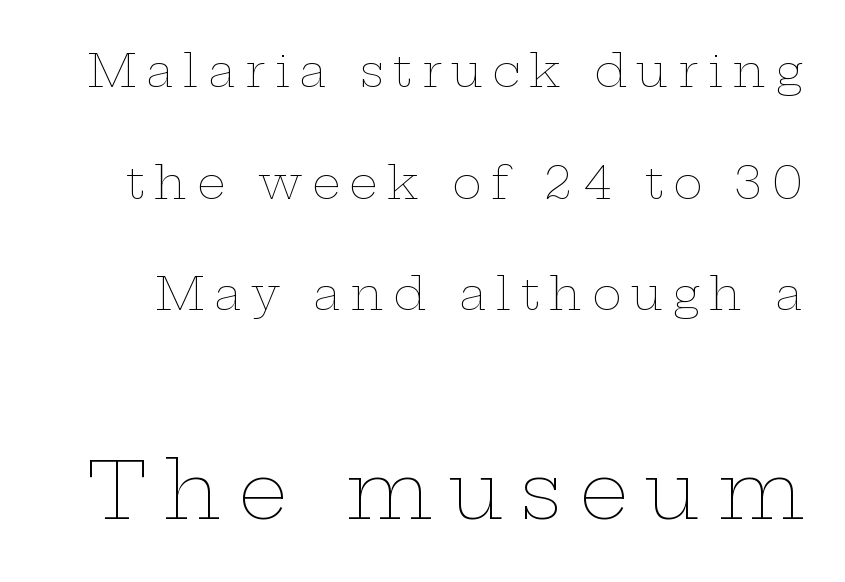
The image shows 79 px thin, wide type, upright; set loose line spacing (2.48x), unusually wide letter spacing (+0.21 em), not underlined; the second (bottom) block is 1.76x larger; low stroke contrast and a medium x-height.
